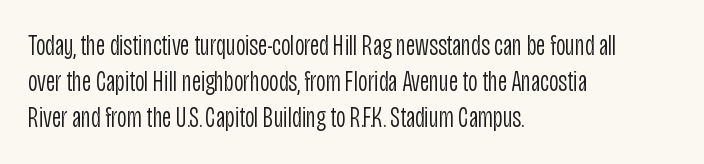
Q: Is the text bold? A: No.
Q: Is the text italic (slanted)? A: No, it is upright.
Q: Is the typeface a serif or a sans-serif typeface? A: Sans-serif.
Q: Is the text underlined? A: No.
Q: How is the paragraph aligned? A: Left-aligned.
Q: Is the spacing between letters normal or unusually wide? A: Normal.
Q: Is the spacing between lines tight, normal or loose? A: Normal.
Q: Width (condensed, normal, or wide)? A: Condensed.
Q: Stroke contrast? A: Low.
Q: x-height? A: Large.
Q: Monospaced? A: No.
